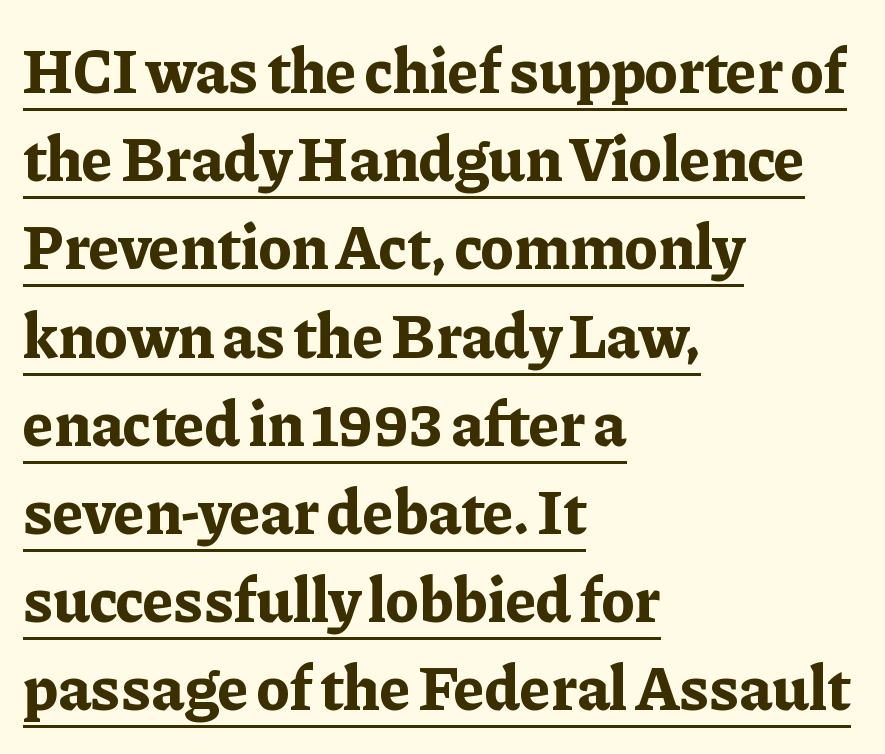
The image shows 63 px bold serif type, upright; set left-aligned, normal line spacing (1.4x), normal letter spacing, underlined; low stroke contrast and a medium x-height.
